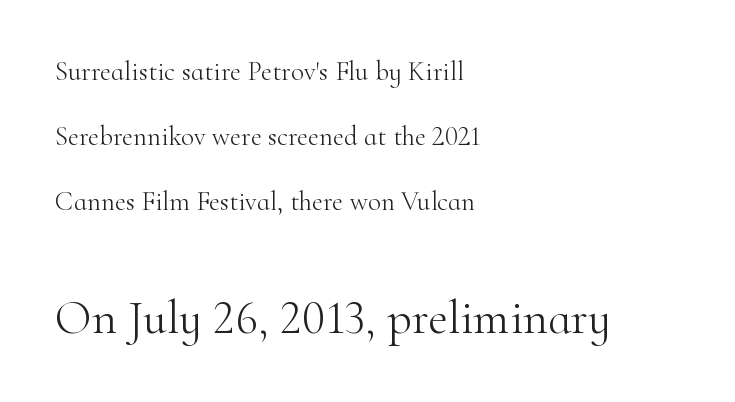
Q: Is the text bold? A: No.
Q: Is the text italic (slanted)? A: No, it is upright.
Q: Is the typeface a serif or a sans-serif typeface? A: Serif.
Q: Is the text underlined? A: No.
Q: How is the paragraph aligned? A: Left-aligned.
Q: Is the spacing between letters normal or unusually wide? A: Normal.
Q: Is the spacing between lines tight, normal or loose? A: Loose.
Q: Which block of text is set in a larger size, the first (top) or the second (bottom)? A: The second (bottom) one.
Q: Width (condensed, normal, or wide)? A: Normal.
Q: Stroke contrast? A: High.
Q: x-height? A: Small.
Q: Monospaced? A: No.
